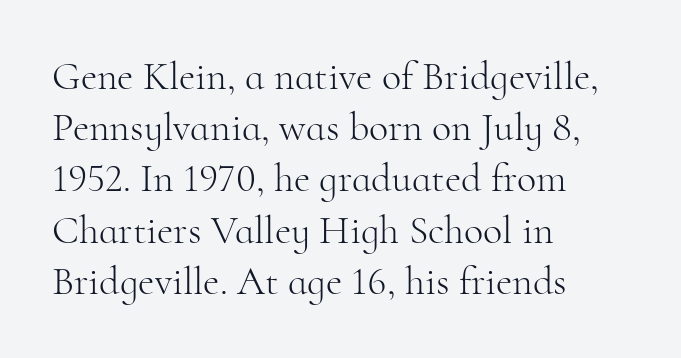
Q: Is the text bold? A: No.
Q: Is the text italic (slanted)? A: No, it is upright.
Q: Is the typeface a serif or a sans-serif typeface? A: Serif.
Q: Is the text underlined? A: No.
Q: How is the paragraph aligned? A: Left-aligned.
Q: Is the spacing between letters normal or unusually wide? A: Normal.
Q: Is the spacing between lines tight, normal or loose? A: Normal.
Q: Width (condensed, normal, or wide)? A: Normal.
Q: Stroke contrast? A: High.
Q: x-height? A: Small.
Q: Monospaced? A: No.
